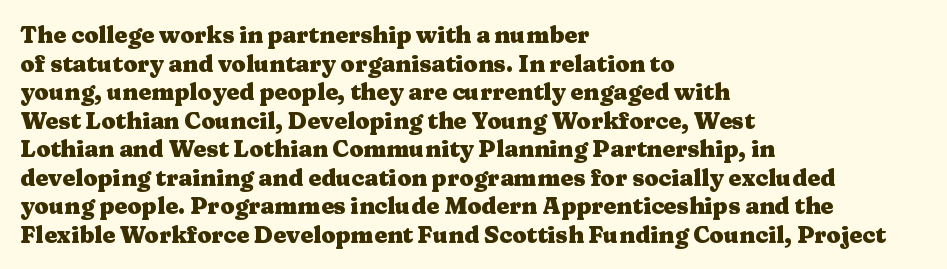
Q: Is the text bold? A: Yes.
Q: Is the text italic (slanted)? A: No, it is upright.
Q: Is the text underlined? A: No.
Q: How is the paragraph aligned? A: Left-aligned.
Q: Is the spacing between letters normal or unusually wide? A: Normal.
